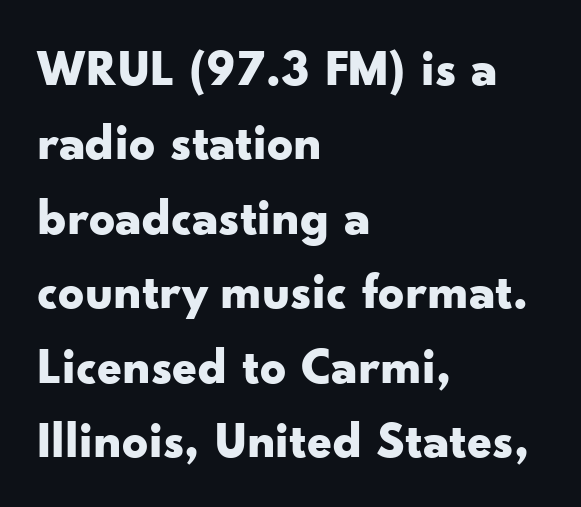
{"serif": "no", "italic": "no", "bold": "yes", "weight": "bold", "width": "wide", "stroke_contrast": "low", "x_height": "small", "monospaced": "no", "underline": "no", "align": "left", "line_spacing": "normal", "line_spacing_ratio": 1.46, "letter_spacing": "normal", "letter_spacing_em": 0.0, "glyph_px": 51}
